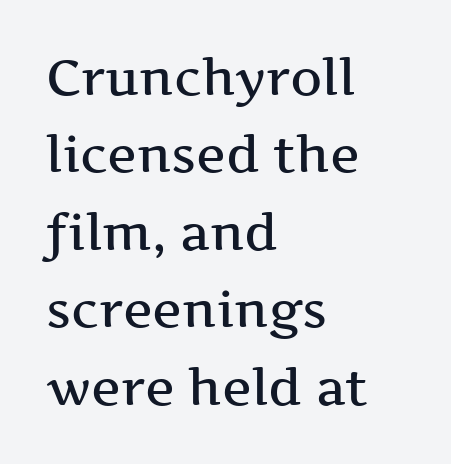
Emphasis by weight is partial: semibold. Tall strokes in this sample are plumb rather than angled. Regarding leading, the lines here are spaced in the standard way. A classic flush-left, rag-right setting is used for this passage. These lines are rendered in a variable-pitch font.
